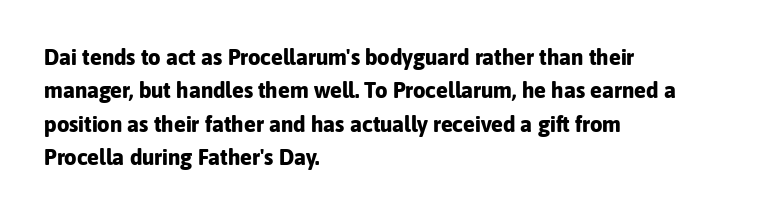
{"italic": "no", "bold": "yes", "underline": "no", "align": "left", "line_spacing": "normal", "line_spacing_ratio": 1.52, "letter_spacing": "normal", "letter_spacing_em": 0.0, "glyph_px": 22}
